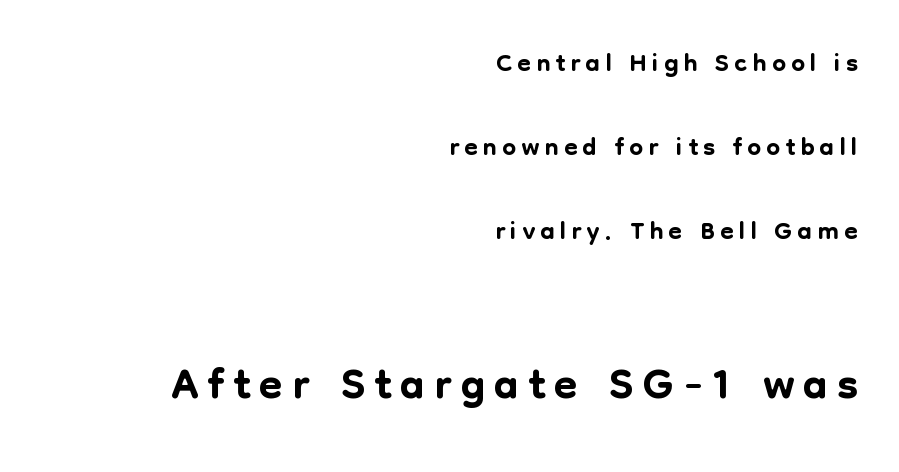
{"serif": "no", "italic": "no", "width": "normal", "stroke_contrast": "low", "x_height": "medium", "monospaced": "no", "underline": "no", "align": "right", "line_spacing": "loose", "line_spacing_ratio": 2.15, "larger_block": "second", "size_ratio": 1.74, "glyph_px": 68}
